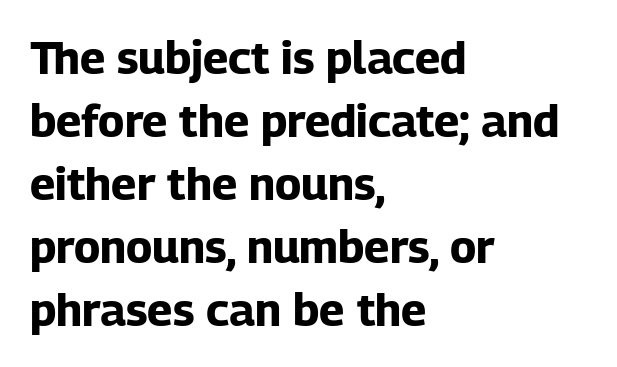
The space between consecutive lines is moderate. Its strokes are broad and dark, the hallmark of bold type. No word sits above an underline. Glyph-to-glyph distance matches everyday printed text. Alignment: flush left. Rendered with straight, roman letterforms.
